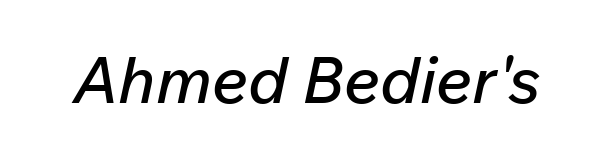
Q: Is the text italic (slanted)? A: Yes, it leans right by about 12 degrees.
Q: Is the text underlined? A: No.
Q: Is the spacing between letters normal or unusually wide? A: Normal.
Q: Width (condensed, normal, or wide)? A: Normal.
Q: Stroke contrast? A: Low.
Q: x-height? A: Medium.
Q: Monospaced? A: No.
